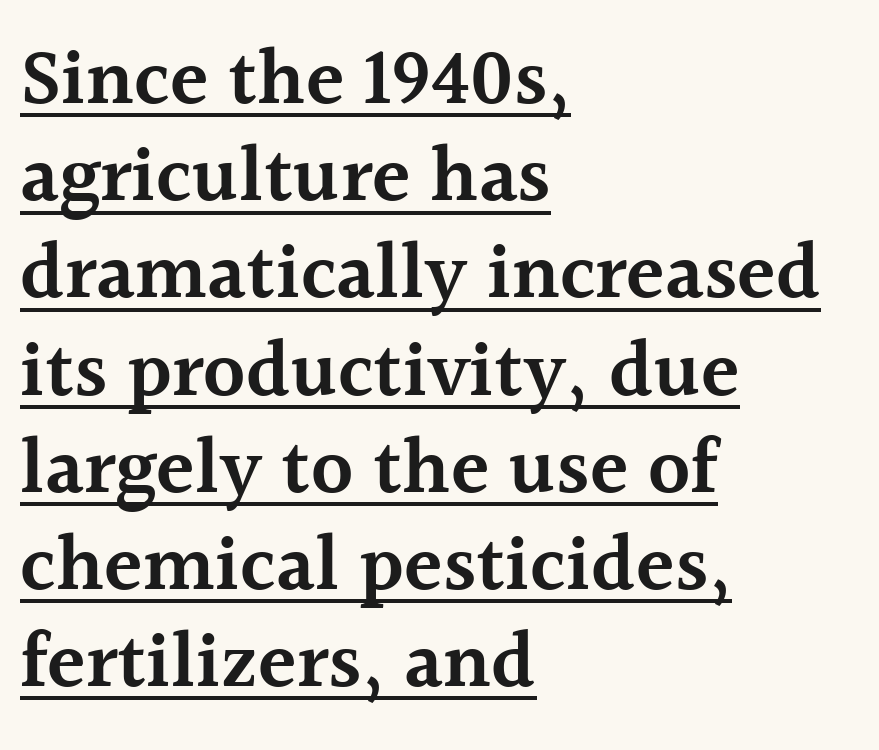
Q: Is the text bold? A: Semi-bold.
Q: Is the text italic (slanted)? A: No, it is upright.
Q: Is the typeface a serif or a sans-serif typeface? A: Serif.
Q: Is the text underlined? A: Yes.
Q: How is the paragraph aligned? A: Left-aligned.
Q: Is the spacing between letters normal or unusually wide? A: Normal.
Q: Width (condensed, normal, or wide)? A: Normal.
Q: x-height? A: Medium.
Q: Monospaced? A: No.
